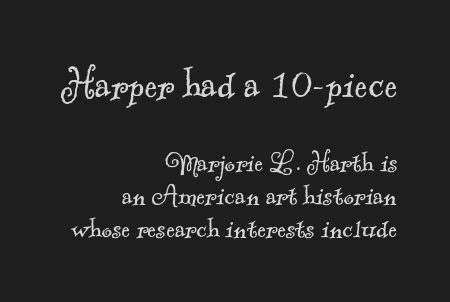
The image shows 49 px light serif type; set right-aligned, tight line spacing (1.0x), normal letter spacing, not underlined; the first (top) block is 1.48x larger; a small x-height.
